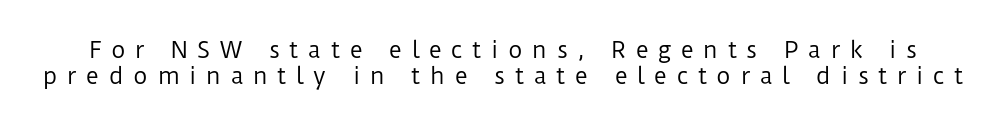
{"italic": "no", "bold": "no", "underline": "no", "line_spacing_ratio": 1.18, "letter_spacing": "wide", "letter_spacing_em": 0.44, "glyph_px": 22}
